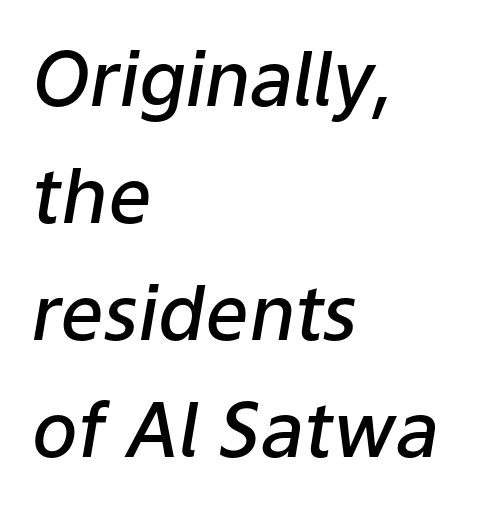
The typography opts for an oblique posture over an upright one. The lines sit at an ordinary, default distance from one another. Observe the ordinary spacing: letters are neighbours, not strangers. Descender tails drop into unmarked territory. Short and long lines alike share a common starting point at left.
